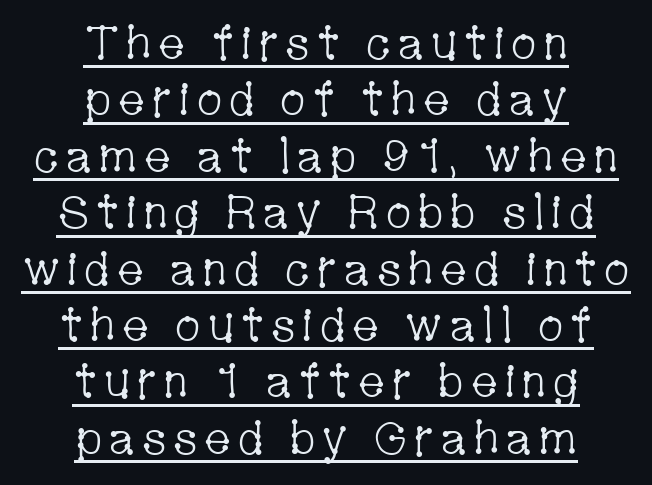
The image shows 47 px light, condensed serif type, upright; set centered, line spacing 1.2x, underlined; low stroke contrast and a medium x-height.
